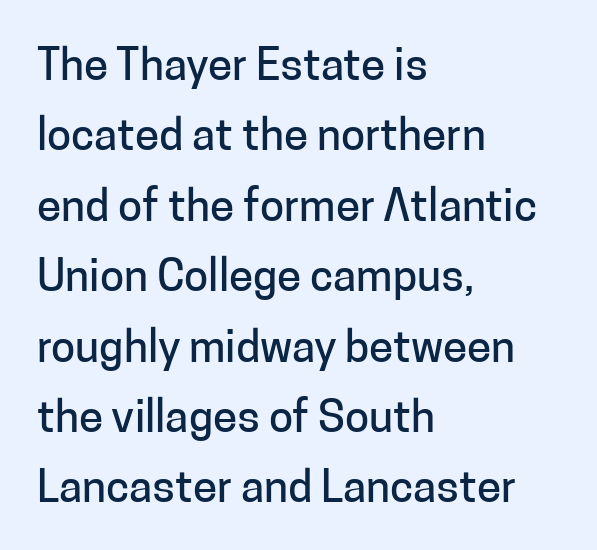
The image shows 44 px sans-serif type, upright; set left-aligned, normal line spacing (1.6x), normal letter spacing, not underlined; low stroke contrast and a medium x-height.
